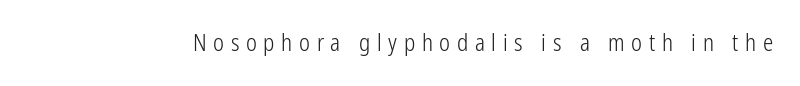
Lines of text with bare space underneath. The weight would be labelled regular, book, light, or lighter still. Do the letters lean? They stand straight. Observe the wide spacing: letters keep a clear distance from each other.
